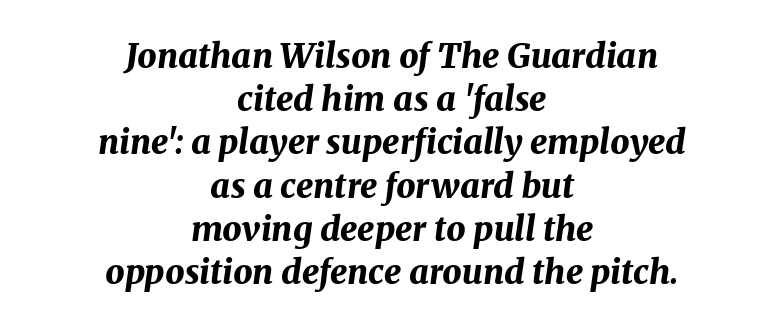
Q: Is the text bold? A: Yes.
Q: Is the text italic (slanted)? A: Yes, it leans right by about 8 degrees.
Q: Is the text underlined? A: No.
Q: How is the paragraph aligned? A: Centered.
Q: Is the spacing between letters normal or unusually wide? A: Normal.
Q: Is the spacing between lines tight, normal or loose? A: Normal.
Q: Width (condensed, normal, or wide)? A: Normal.
Q: Stroke contrast? A: Medium.
Q: x-height? A: Medium.
Q: Monospaced? A: No.
